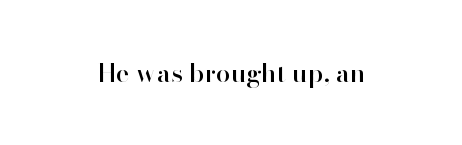
Is there any slant? The stems are plumb. Descenders are the only things crossing below the line. The line texture is even and compact thanks to regular tracking.
